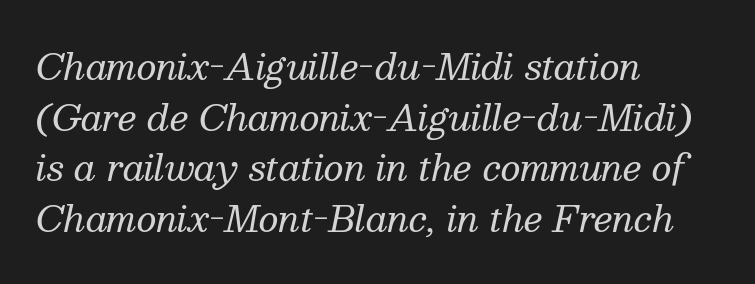
{"serif": "yes", "italic": "yes", "lean": "right", "slant_degrees": 13, "bold": "no", "weight": "regular", "width": "normal", "stroke_contrast": "medium", "x_height": "medium", "monospaced": "no", "underline": "no", "align": "left", "line_spacing": "normal", "line_spacing_ratio": 1.45, "letter_spacing": "normal", "letter_spacing_em": 0.0, "glyph_px": 35}
